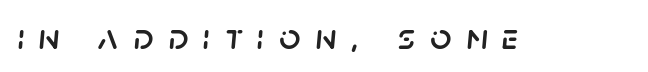
Q: Is the text italic (slanted)? A: Yes, it leans right by about 5 degrees.
Q: Is the text underlined? A: No.
Q: Is the spacing between letters normal or unusually wide? A: Unusually wide.
Q: Width (condensed, normal, or wide)? A: Normal.
Q: Stroke contrast? A: Low.
Q: x-height? A: Large.
Q: Monospaced? A: No.
